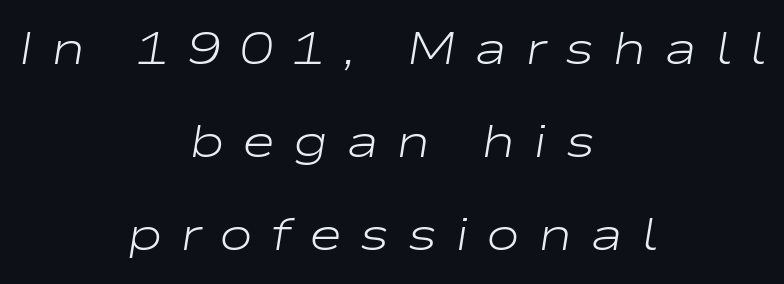
{"italic": "yes", "lean": "right", "slant_degrees": 9, "bold": "no", "weight": "light", "width": "wide", "stroke_contrast": "low", "x_height": "medium", "monospaced": "no", "underline": "no", "align": "center", "line_spacing": "loose", "line_spacing_ratio": 2.02, "letter_spacing": "wide", "letter_spacing_em": 0.38, "glyph_px": 46}
